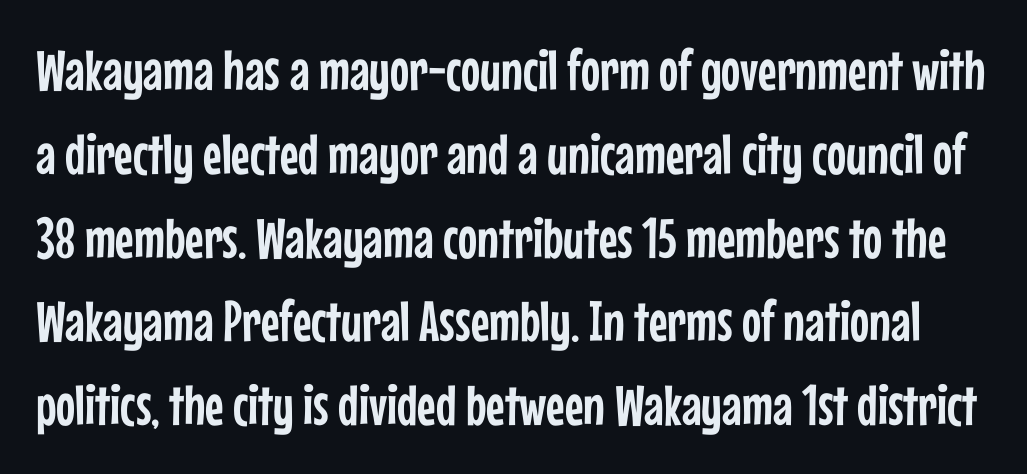
The image shows 57 px condensed sans-serif type, upright; set normal line spacing (1.47x), normal letter spacing, not underlined; low stroke contrast and a medium x-height.
